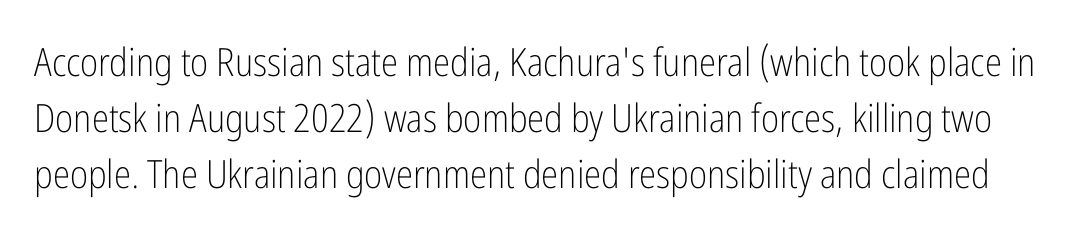
Q: Is the text bold? A: No.
Q: Is the text italic (slanted)? A: No, it is upright.
Q: Is the typeface a serif or a sans-serif typeface? A: Sans-serif.
Q: Is the text underlined? A: No.
Q: Is the spacing between letters normal or unusually wide? A: Normal.
Q: Is the spacing between lines tight, normal or loose? A: Normal.
Q: Width (condensed, normal, or wide)? A: Condensed.
Q: Stroke contrast? A: Low.
Q: x-height? A: Medium.
Q: Monospaced? A: No.
